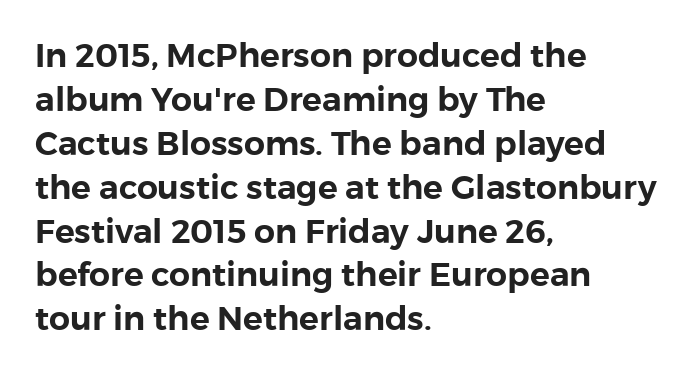
Nope, no serifs anywhere on these letters. Do the letters lean? They stand straight. The rendering anchors every line to the left-hand side. The baseline area is clear.
